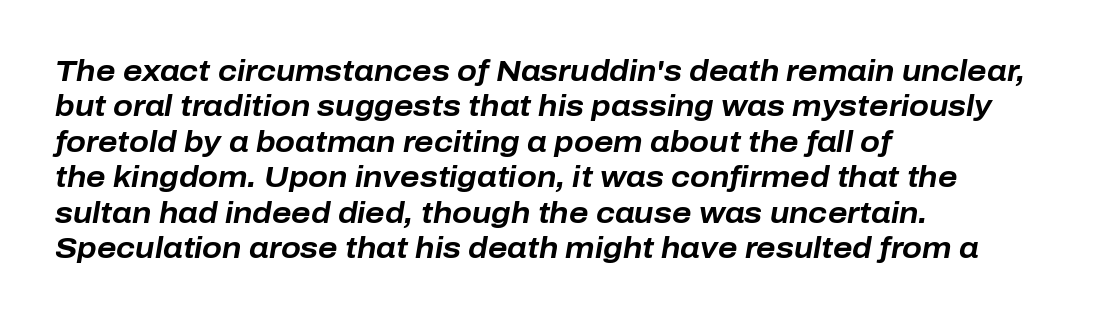
The string is rendered with underlining switched off. This sample is left-justified, so line endings fall wherever the words run out. Nothing unusual about the tracking: characters are spaced as the font intends. Notice how thick the strokes are: this is what a full bold looks like. Emphasis-style slanted type is in use. The letters advance in unequal steps, a hallmark of proportional type.
